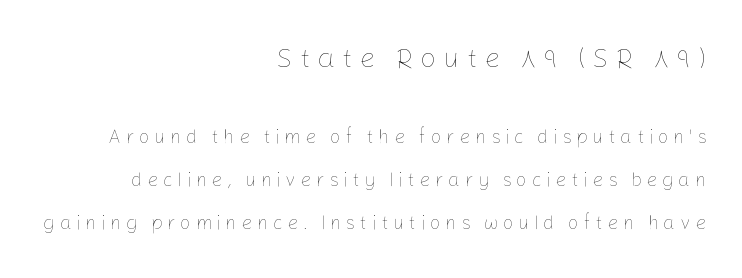
The image shows 28 px thin type, upright; set right-aligned, loose line spacing (2.27x), unusually wide letter spacing (+0.24 em), not underlined; the first (top) block is 1.47x larger; low stroke contrast and a medium x-height.
